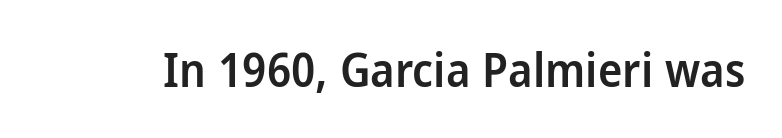
Are there feet on the stems? There aren't — it's a sans. The passage shown is not underscored anywhere. This sample uses an upright cut, with every glyph sitting square on the baseline. Proportional: the letters do not fall into vertical columns. A typesetter would call this zero additional tracking.
